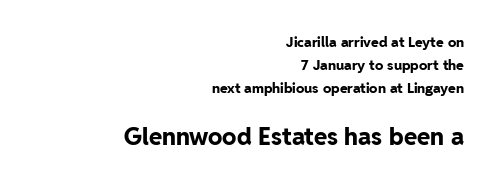
The image shows 24 px bold type, upright; set right-aligned, normal line spacing (1.64x), normal letter spacing, not underlined; the second (bottom) block is 1.71x larger.
